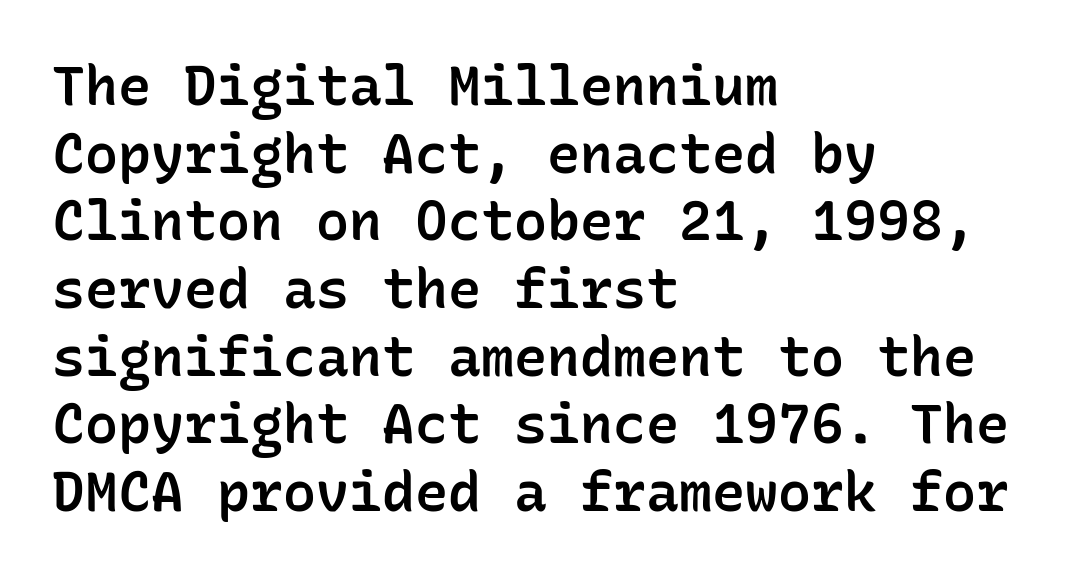
What stands out about the letter spacing? Nothing — it is the standard amount. Do the characters align in a grid? Yes, the font is monospaced. The characters display no serif detailing; their extremities are plain. Check the space under the baseline: it is left empty. A fair bit of extra ink — the face is semibold, not bold.
